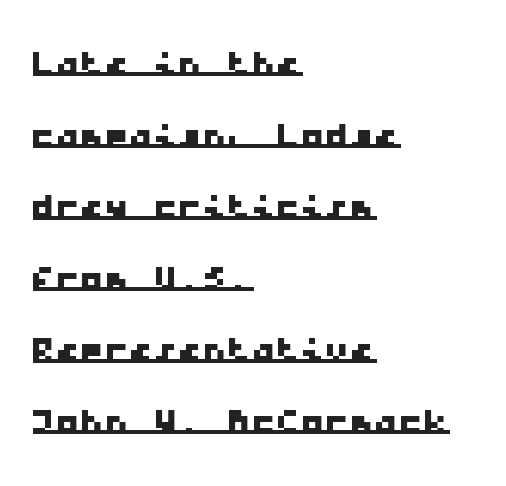
Q: Is the typeface a serif or a sans-serif typeface? A: Sans-serif.
Q: Is the text underlined? A: Yes.
Q: How is the paragraph aligned? A: Left-aligned.
Q: Is the spacing between letters normal or unusually wide? A: Normal.
Q: Is the spacing between lines tight, normal or loose? A: Normal.
Q: Width (condensed, normal, or wide)? A: Wide.
Q: Stroke contrast? A: Low.
Q: x-height? A: Medium.
Q: Monospaced? A: Yes.
